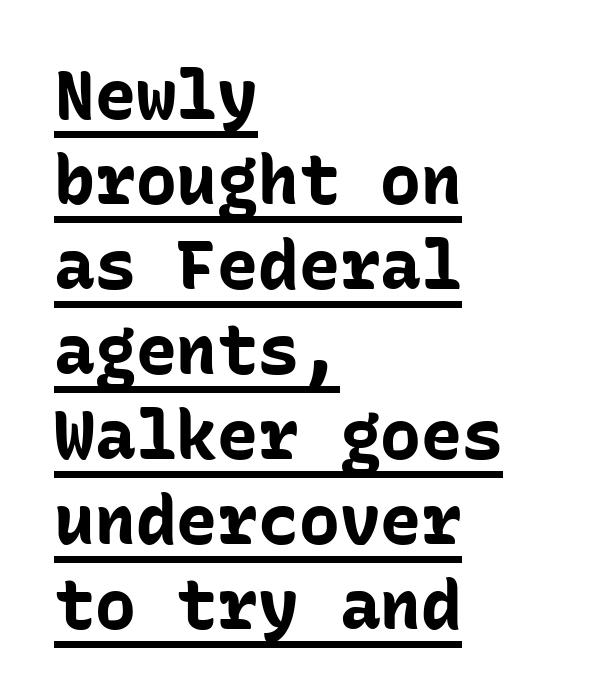
In CSS terms this would be text-align: left. Stroke thickness is high; the sample reads as a true bold. Every character sits straight up, as roman type does. A continuous stroke trails under the words, as in a hyperlink. Compared with typical paragraphs, the rows here are spaced about the same.
